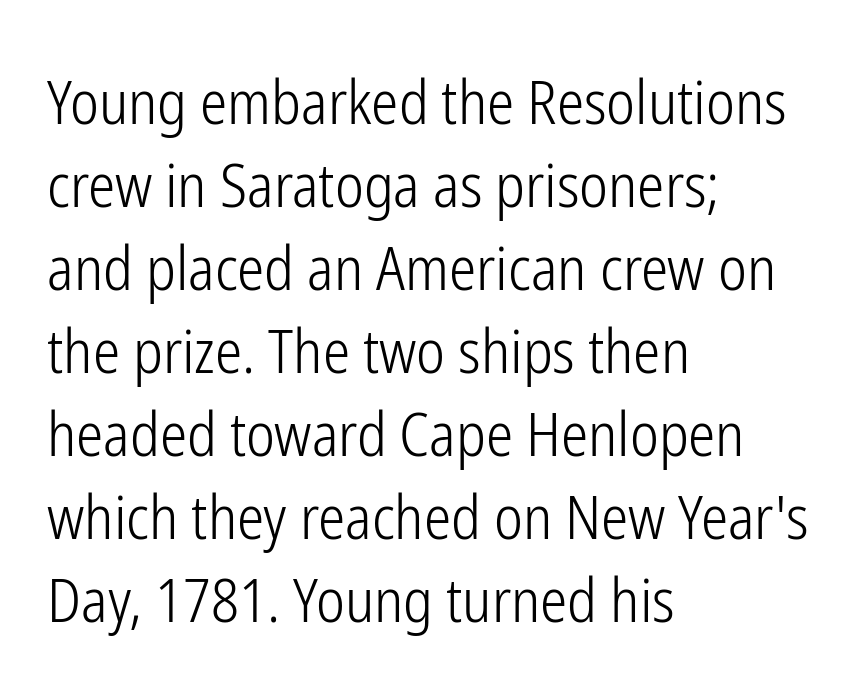
Stem width sits at or under what a default text font uses. Letter spacing: default. This is roman type, the default non-slanted kind. Decoration check: the copy has no underline.
